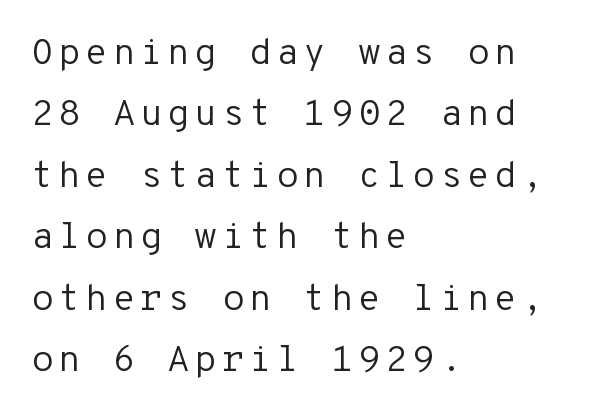
{"serif": "no", "italic": "no", "bold": "no", "weight": "regular", "width": "normal", "stroke_contrast": "low", "x_height": "medium", "monospaced": "yes", "underline": "no", "align": "left", "line_spacing": "normal", "line_spacing_ratio": 1.66, "glyph_px": 37}
